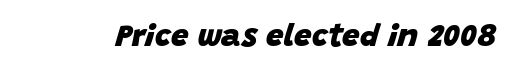
The image shows 31 px heavy type, italic (leaning right); set normal letter spacing, not underlined; low stroke contrast and a large x-height.
